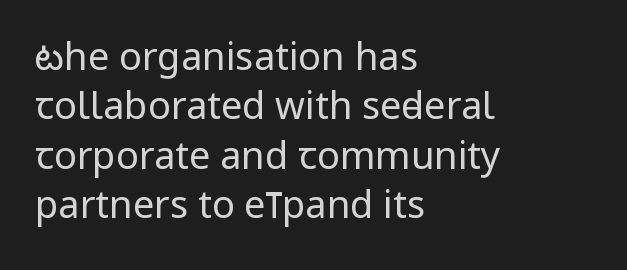
The image shows 38 px regular-weight, condensed sans-serif type, upright; set left-aligned, normal line spacing (1.3x), normal letter spacing, not underlined; low stroke contrast.
